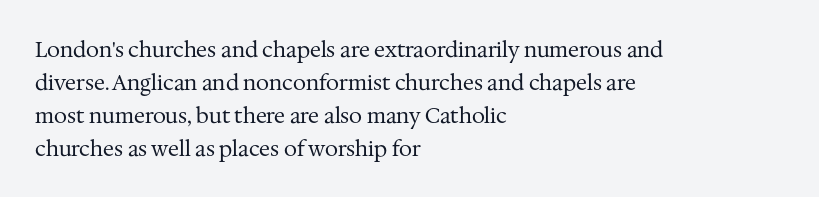
The image shows 21 px text type, upright; set left-aligned, normal line spacing (1.57x), normal letter spacing, not underlined.
